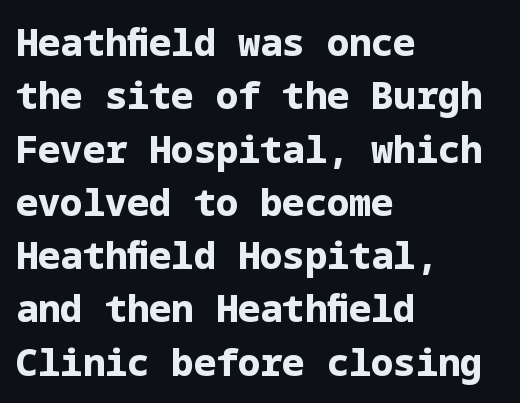
Q: Is the text bold? A: Yes.
Q: Is the text italic (slanted)? A: No, it is upright.
Q: Is the typeface a serif or a sans-serif typeface? A: Sans-serif.
Q: Is the text underlined? A: No.
Q: How is the paragraph aligned? A: Left-aligned.
Q: Is the spacing between letters normal or unusually wide? A: Normal.
Q: Is the spacing between lines tight, normal or loose? A: Normal.
Q: Width (condensed, normal, or wide)? A: Normal.
Q: Stroke contrast? A: Low.
Q: x-height? A: Medium.
